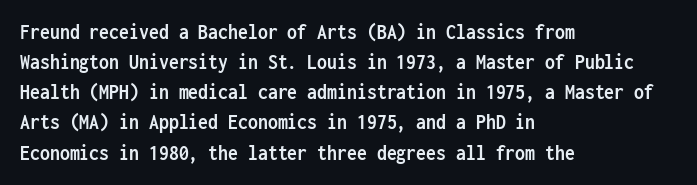
The paragraph shown leans on its left margin. This block has exactly the height ordinary leading produces. Italic: no, the glyphs are upright roman. The baseline area is clear.
